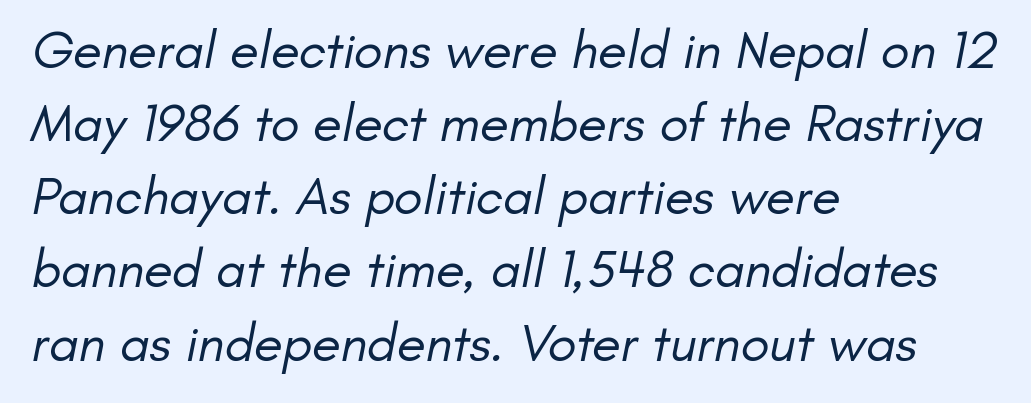
Q: Is the text bold? A: No.
Q: Is the typeface a serif or a sans-serif typeface? A: Sans-serif.
Q: Is the text underlined? A: No.
Q: How is the paragraph aligned? A: Left-aligned.
Q: Is the spacing between letters normal or unusually wide? A: Normal.
Q: Is the spacing between lines tight, normal or loose? A: Normal.
Q: Width (condensed, normal, or wide)? A: Normal.
Q: Stroke contrast? A: Low.
Q: x-height? A: Small.
Q: Monospaced? A: No.
